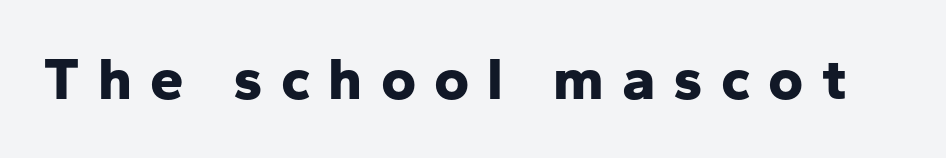
Q: Is the text bold? A: Yes.
Q: Is the text italic (slanted)? A: No, it is upright.
Q: Is the typeface a serif or a sans-serif typeface? A: Sans-serif.
Q: Is the text underlined? A: No.
Q: Is the spacing between letters normal or unusually wide? A: Unusually wide.
Q: Width (condensed, normal, or wide)? A: Normal.
Q: Stroke contrast? A: Low.
Q: x-height? A: Medium.
Q: Monospaced? A: No.
